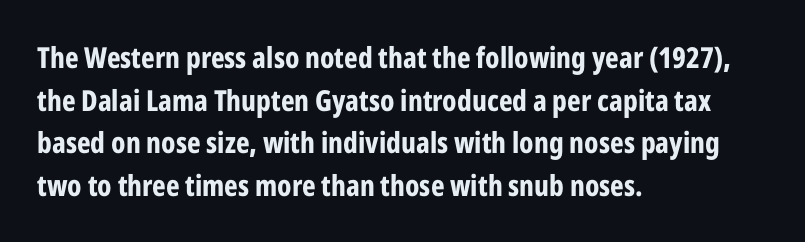
Weight: bold. Character widths vary here, with narrow letters taking less room than wide ones. This is the regular roman posture of the typeface. A bare baseline throughout the passage. You could call the tracking neutral — neither tight nor loose. Regarding serifs, this sample does without them.
